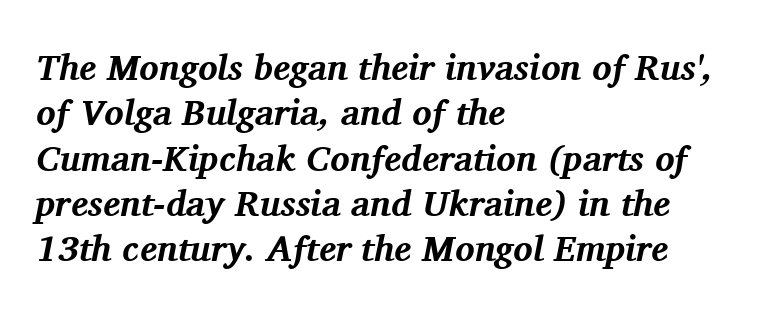
Pretty heavy lettering here — definitely bold. This rendering leaves character spacing at its baseline value. These lines are composed in type with serifs. Type without underlining. Visually the block forms a straight wall on the left and a jagged coastline on the right.
